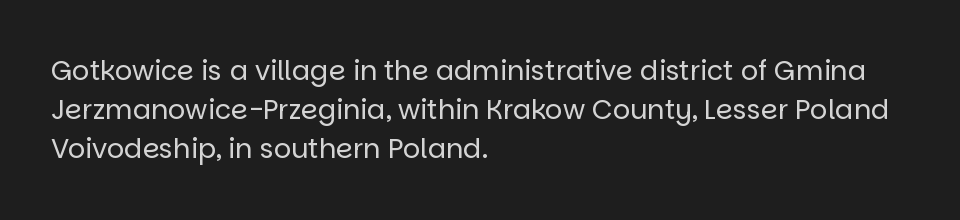
{"italic": "no", "bold": "no", "underline": "no", "align": "left", "line_spacing": "normal", "line_spacing_ratio": 1.45, "letter_spacing": "normal", "letter_spacing_em": 0.0, "glyph_px": 27}
